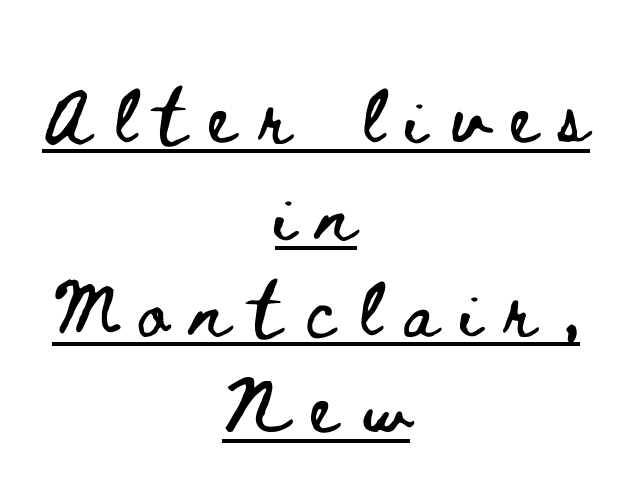
{"width": "wide", "stroke_contrast": "low", "x_height": "small", "monospaced": "no", "underline": "yes", "align": "center", "line_spacing": "normal", "line_spacing_ratio": 1.38, "letter_spacing": "wide", "letter_spacing_em": 0.34, "glyph_px": 70}
